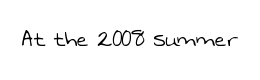
Q: Is the text bold? A: No.
Q: Is the text underlined? A: No.
Q: Is the spacing between letters normal or unusually wide? A: Normal.
